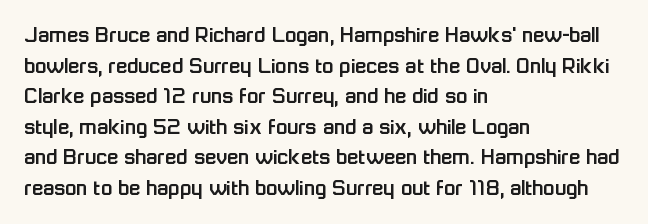
{"italic": "no", "underline": "no", "align": "left", "line_spacing": "normal", "line_spacing_ratio": 1.33, "letter_spacing": "normal", "letter_spacing_em": 0.0, "glyph_px": 23}
